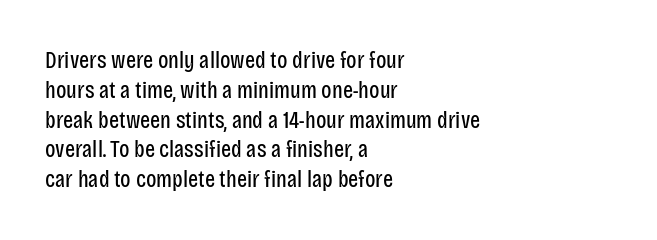
The image shows 24 px text type, upright; set left-aligned, line spacing 1.24x, normal letter spacing, not underlined.
